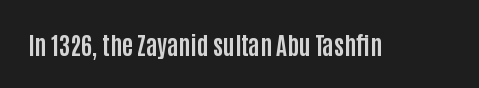
Q: Is the text bold? A: Yes.
Q: Is the text italic (slanted)? A: No, it is upright.
Q: Is the text underlined? A: No.
Q: Is the spacing between letters normal or unusually wide? A: Normal.
